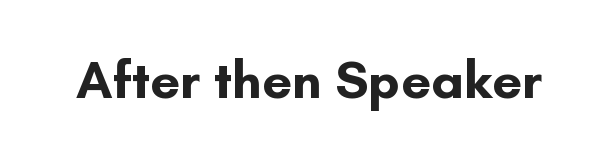
{"serif": "no", "italic": "no", "bold": "yes", "weight": "bold", "width": "normal", "stroke_contrast": "low", "x_height": "small", "monospaced": "no", "underline": "no", "letter_spacing": "normal", "letter_spacing_em": 0.0, "glyph_px": 53}
